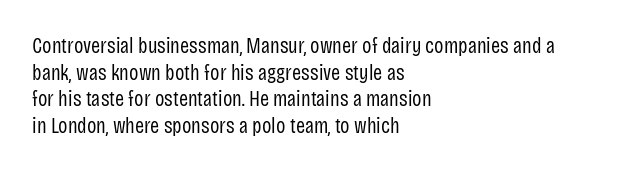
The face used here is rendered with its standard letterfit. The rag falls on the right side of this text block. The typeface has the unassuming heft of standard copy or less. Italic: no, the glyphs are upright roman.
